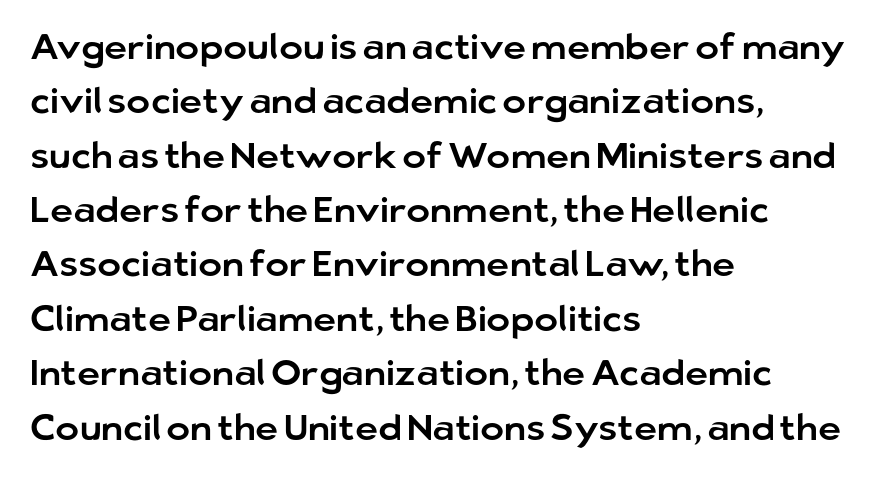
The image shows 36 px sans-serif type, upright; set left-aligned, normal line spacing (1.51x), normal letter spacing, not underlined; low stroke contrast and a medium x-height.
